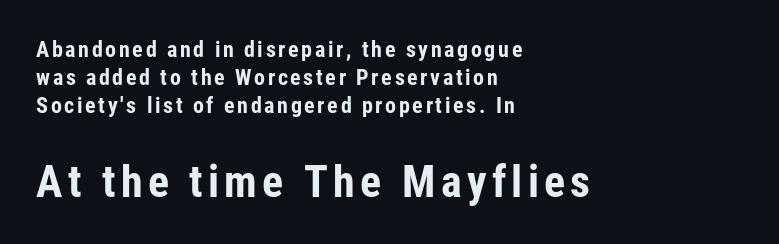
Summary of weight: heavy, a full bold. The face used here is proportionally spaced, like ordinary book or web type. The space between consecutive lines is moderate. Upright lettering throughout.
